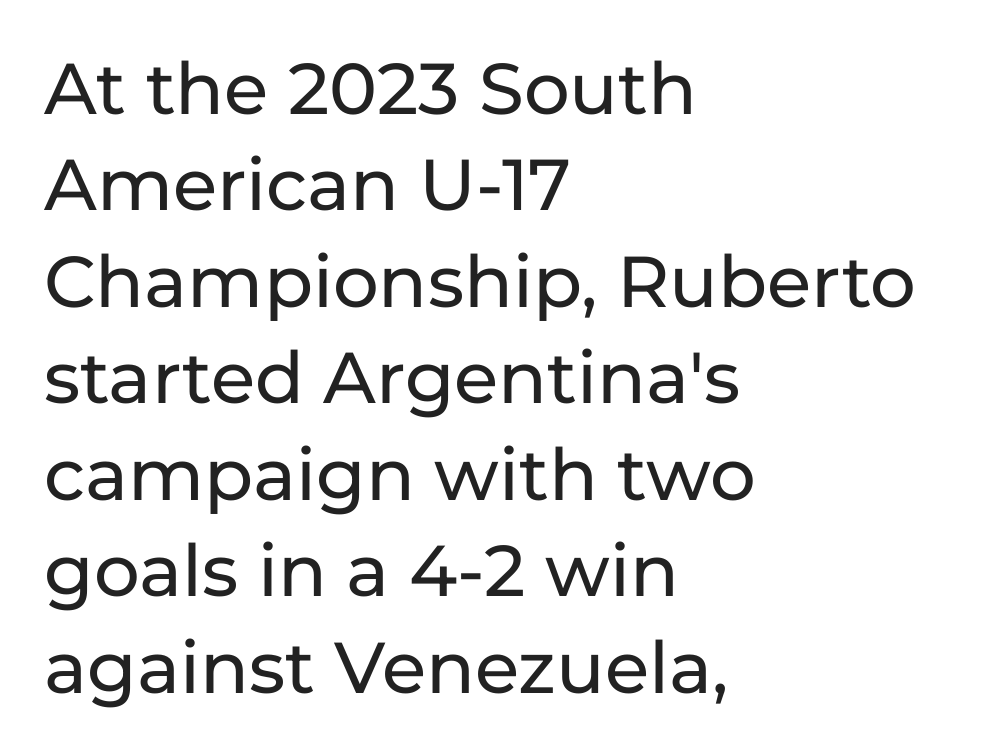
The text block is weighted toward the left margin, trailing off unevenly rightward. This is the regular roman posture of the typeface. Each letter keeps its own natural width here, so spacing adapts to shape. One glance says typical: line gaps are just what's usual. In terms of letterform style, serifs are entirely absent. There is no visible air inserted between adjacent glyphs.
